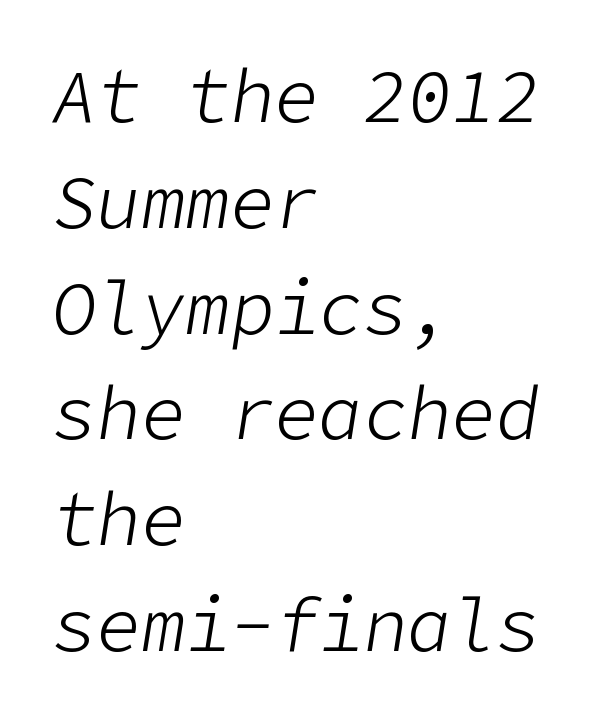
Emphasis-style slanted type is in use. Line starts are locked; line ends wander. Descenders are the only things crossing below the line. No heavy texture on the line: the type isn't bold. The passage shown stacks its lines at a standard gap.
